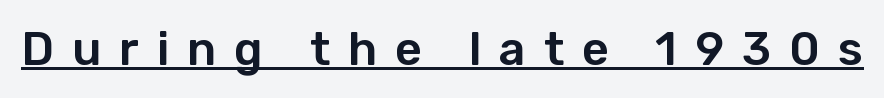
Q: Is the text italic (slanted)? A: No, it is upright.
Q: Is the typeface a serif or a sans-serif typeface? A: Sans-serif.
Q: Is the text underlined? A: Yes.
Q: Is the spacing between letters normal or unusually wide? A: Unusually wide.
Q: Width (condensed, normal, or wide)? A: Normal.
Q: Stroke contrast? A: Low.
Q: x-height? A: Medium.
Q: Monospaced? A: No.
